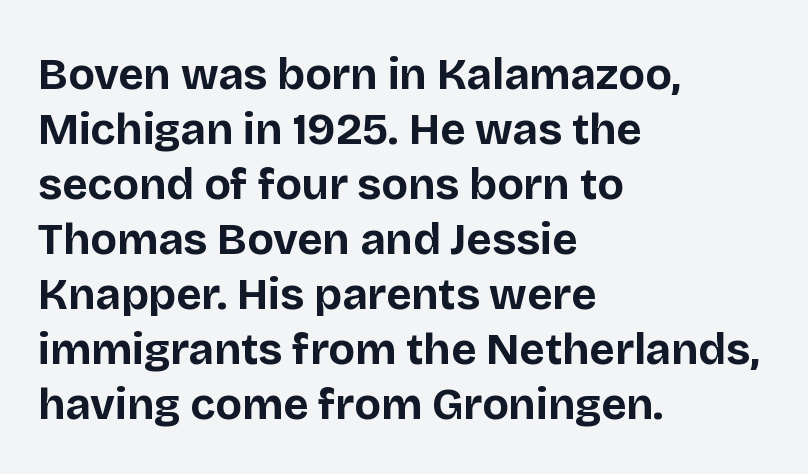
A sans-serif font was chosen for this passage. Each new line begins a customary step beneath the previous one. Tracking here is standard; glyphs follow each other at the usual distance. Weight: bold.
